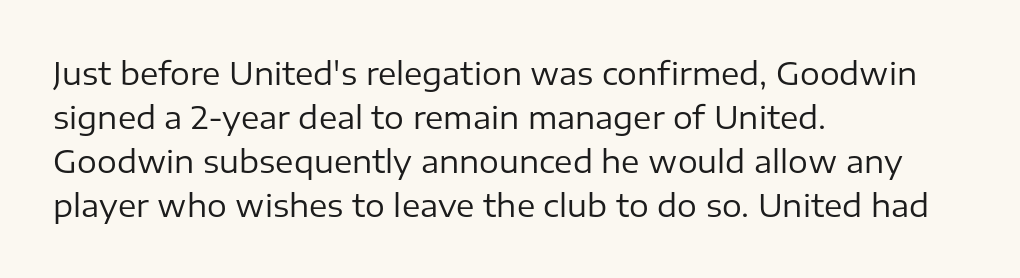
The vertical gap from one line to the next is medium. I'd call this a sans setting — the letters go barefoot. Horizontal alignment here is leftward, the default for most running prose. Has an underline been added? It has not. Tracking value appears to be zero — textbook default spacing.
